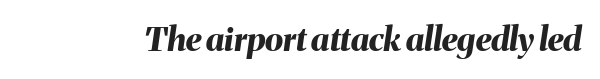
The image shows 33 px bold type, italic (leaning right); set normal letter spacing, not underlined; medium stroke contrast and a medium x-height.
